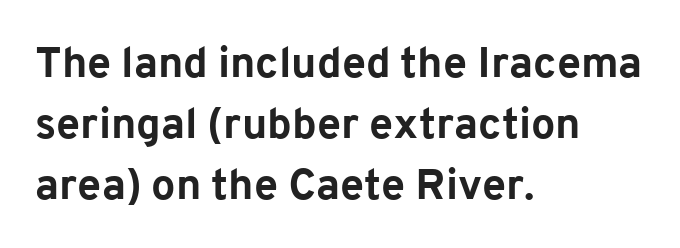
{"serif": "no", "italic": "no", "bold": "yes", "weight": "bold", "width": "normal", "stroke_contrast": "low", "x_height": "medium", "monospaced": "no", "underline": "no", "align": "left", "line_spacing": "normal", "line_spacing_ratio": 1.42, "letter_spacing": "normal", "letter_spacing_em": 0.0, "glyph_px": 43}
